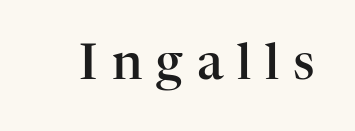
The image shows 50 px semibold serif type, upright; set unusually wide letter spacing (+0.28 em), not underlined; high stroke contrast and a medium x-height.
